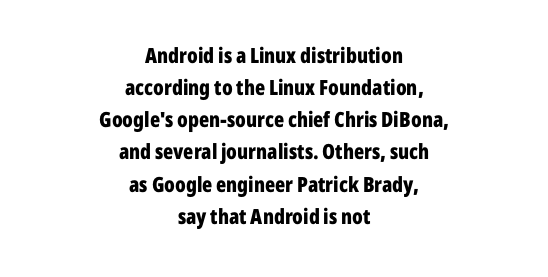
The image shows 21 px bold type, upright; set centered, normal line spacing (1.53x), normal letter spacing, not underlined.
